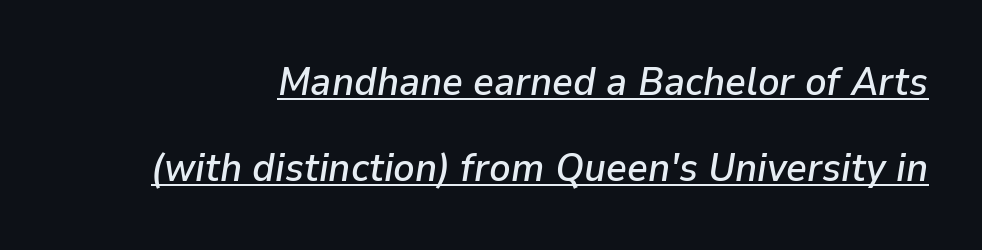
Here the designer chose a conventional face with non-uniform glyph widths. Is there an underline? Yes — a line sits under the letters. Between one letter and the next there's only the usual sliver of space. Vertically, the passage feels expansive, rows floating well apart. A typesetter would mark this as italic.
